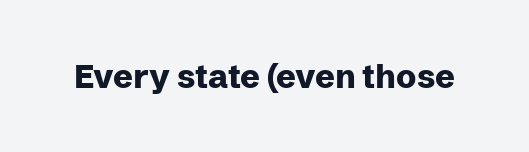
{"serif": "no", "italic": "no", "bold": "yes", "weight": "heavy", "width": "normal", "stroke_contrast": "low", "x_height": "medium", "monospaced": "no", "underline": "no", "letter_spacing": "normal", "letter_spacing_em": 0.0, "glyph_px": 33}
